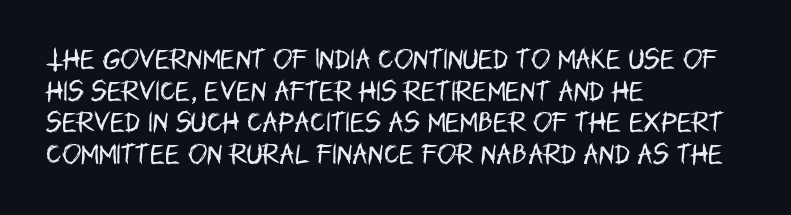
{"italic": "no", "bold": "no", "underline": "no", "align": "left", "line_spacing": "normal", "line_spacing_ratio": 1.38, "letter_spacing": "normal", "letter_spacing_em": 0.0, "glyph_px": 23}
